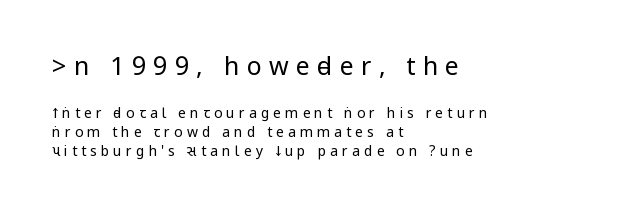
{"italic": "no", "bold": "no", "underline": "no", "align": "left", "line_spacing": "normal", "line_spacing_ratio": 1.34, "letter_spacing": "wide", "letter_spacing_em": 0.29, "larger_block": "first", "size_ratio": 1.79, "glyph_px": 25}
